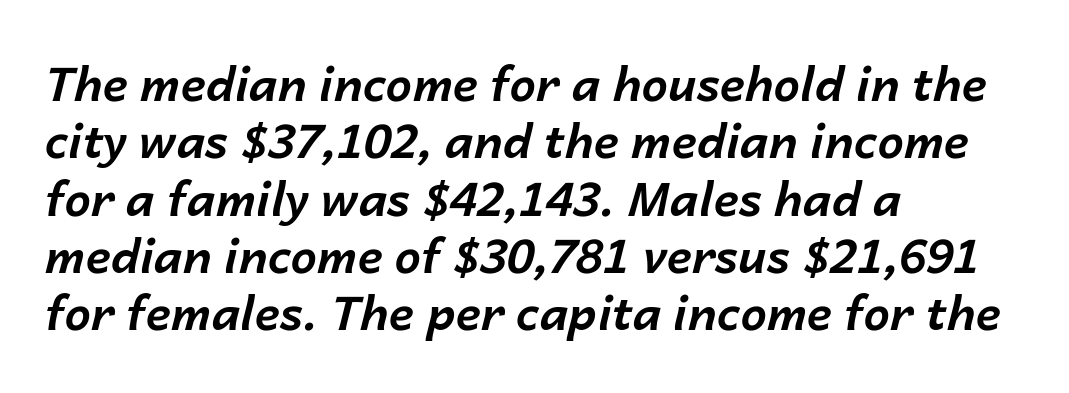
The area under the type is left untouched. What stands out about the letter spacing? Nothing — it is the standard amount. Varying glyph widths throughout — classic text-font behaviour. The characters look thick and weighty, a clear bold. Every row of glyphs begins at an identical x-position on the left.
